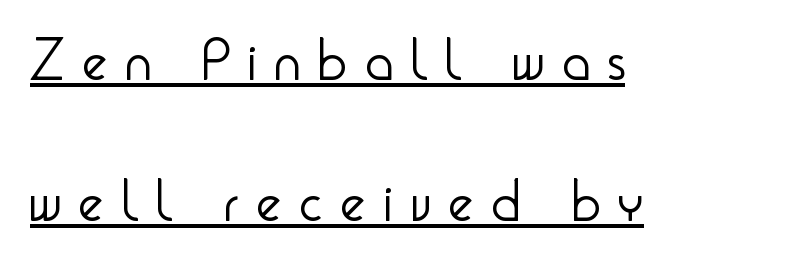
The image shows 59 px light, condensed sans-serif type, upright; set left-aligned, loose line spacing (2.39x), unusually wide letter spacing (+0.31 em), underlined; low stroke contrast and a small x-height.
